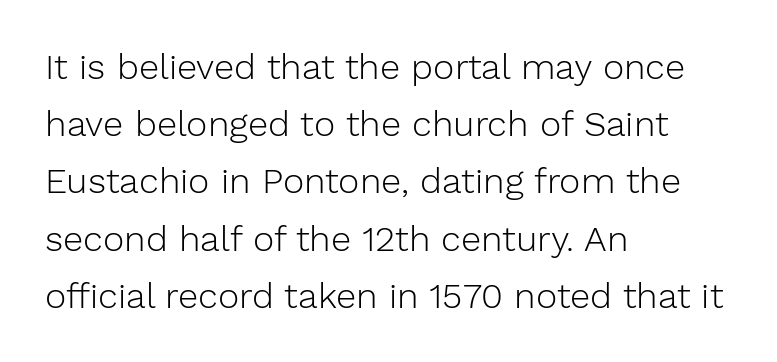
{"serif": "no", "italic": "no", "bold": "no", "weight": "light", "width": "normal", "stroke_contrast": "low", "x_height": "medium", "monospaced": "no", "underline": "no", "align": "left", "line_spacing": "normal", "line_spacing_ratio": 1.59, "letter_spacing": "normal", "letter_spacing_em": 0.0, "glyph_px": 36}
